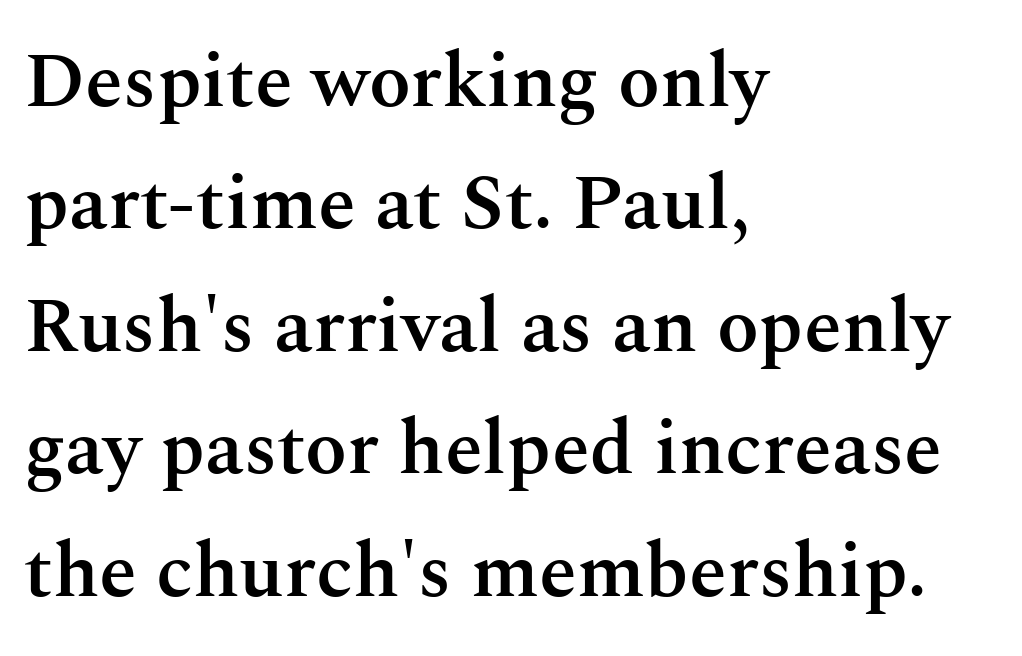
Stroke terminals: seriffed. The font is running at a semibold setting, under full bold. Baseline-to-baseline distance is the conventional proportion of letter height. The horizontal fit of the characters is conventional and even. Decoration check: the copy has no underline.
